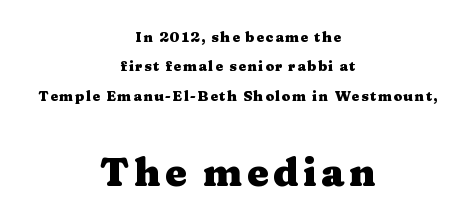
The image shows 39 px heavy, wide serif type, upright; set centered, loose line spacing (2.09x), not underlined; the second (bottom) block is 2.79x larger; medium stroke contrast and a medium x-height.
